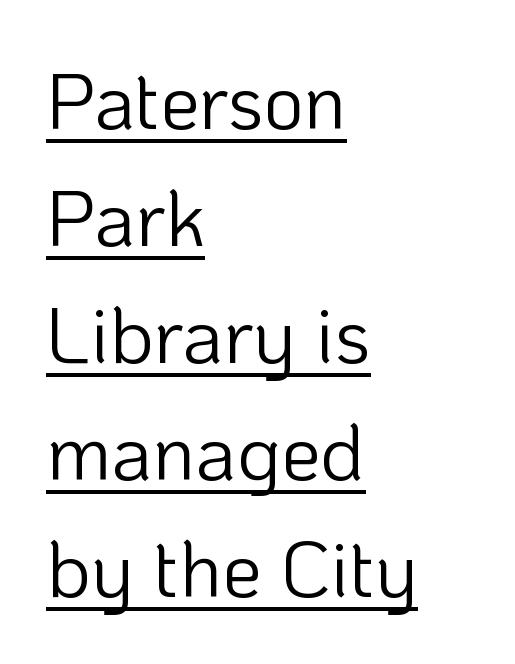
{"serif": "no", "italic": "no", "bold": "no", "weight": "light", "width": "normal", "stroke_contrast": "low", "x_height": "medium", "monospaced": "no", "underline": "yes", "align": "left", "line_spacing": "normal", "line_spacing_ratio": 1.48, "letter_spacing": "normal", "letter_spacing_em": 0.0, "glyph_px": 79}
